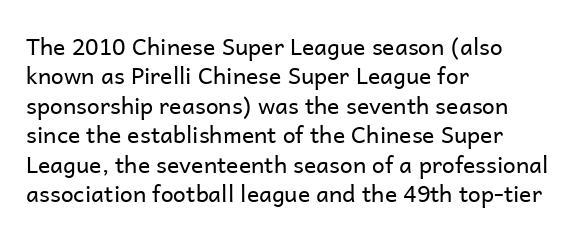
{"italic": "no", "bold": "no", "underline": "no", "align": "left", "line_spacing": "normal", "line_spacing_ratio": 1.28, "letter_spacing": "normal", "letter_spacing_em": 0.0, "glyph_px": 23}
